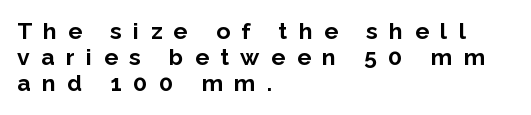
The letters are spread apart with noticeably loose tracking. Which margin do the lines hug? The left one — the right edge is uneven. The foot of each line stays bare and open. The block of text is dense from top to bottom, with scant space between rows.
